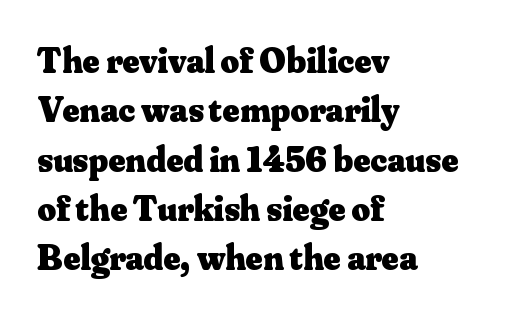
{"serif": "yes", "italic": "no", "bold": "yes", "weight": "heavy", "width": "normal", "stroke_contrast": "medium", "x_height": "small", "monospaced": "no", "underline": "no", "align": "left", "line_spacing": "normal", "line_spacing_ratio": 1.37, "letter_spacing": "normal", "letter_spacing_em": 0.0, "glyph_px": 36}
